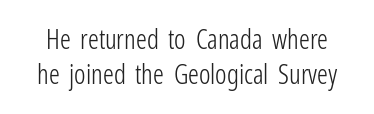
{"italic": "no", "bold": "no", "underline": "no", "line_spacing": "normal", "line_spacing_ratio": 1.31, "letter_spacing": "normal", "letter_spacing_em": 0.0, "glyph_px": 27}
